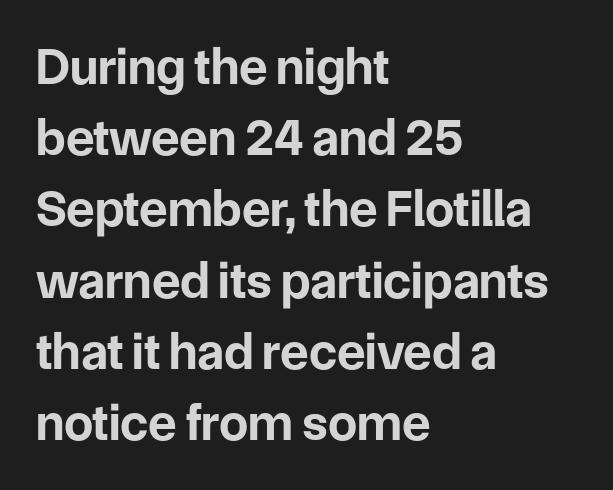
{"serif": "no", "italic": "no", "bold": "yes", "weight": "bold", "width": "normal", "stroke_contrast": "low", "x_height": "medium", "monospaced": "no", "underline": "no", "align": "left", "line_spacing": "normal", "line_spacing_ratio": 1.37, "letter_spacing": "normal", "letter_spacing_em": 0.0, "glyph_px": 52}
